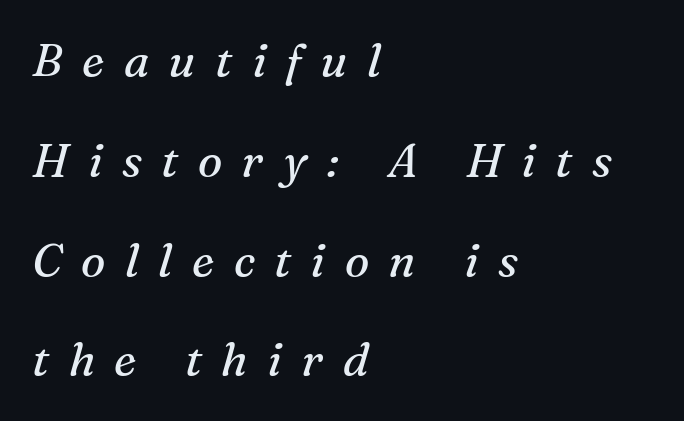
The image shows 46 px regular-weight serif type, italic (leaning right); set left-aligned, loose line spacing (2.17x), unusually wide letter spacing (+0.42 em), not underlined; medium stroke contrast and a medium x-height.
